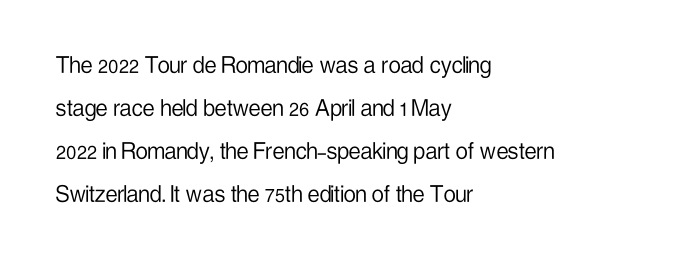
Line beginnings align vertically; line endings do not. Quick note: not italic, upright. No chunkiness to these letters — they're not bold. Default kerning and tracking; the words read as compact shapes.
